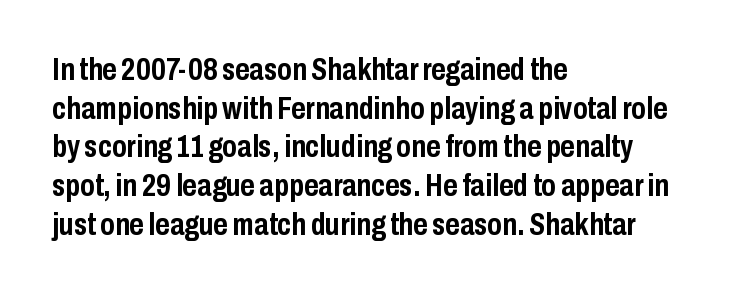
The setting favours the left margin, as ordinary paragraphs usually do. Whoever set this chose a conventional vertical rhythm. A typesetter would call this zero additional tracking. This sample uses a sans-serif face. The sample has been set heavy, in full bold. Ordinary non-slanted type is in use.
